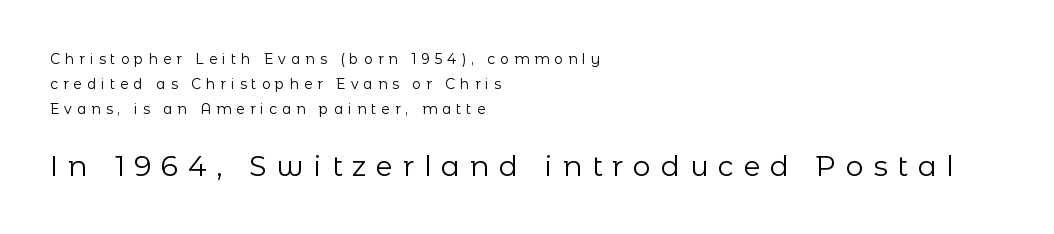
Someone cranked the tracking dial way up on this one. If you drew a line through each stem, it would be perfectly vertical. These lines are rendered in a variable-pitch font. The typeface has the unassuming heft of standard copy or less. Size contrast runs from small at the top to large at the bottom. Nothing sits at the stroke ends, so this counts as sans-serif.
